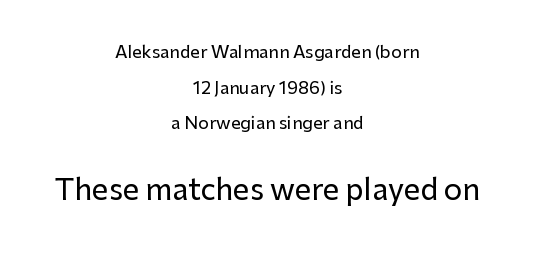
Check under the words: just untouched page. Glyph-to-glyph distance matches everyday printed text. Line starts and ends both wander, symmetrically. Check where the strokes stop: nothing finishes them off — pure sans. The letters in the lower block stand taller than those in the block above. You could not count columns in this text — the font is proportionally spaced.
